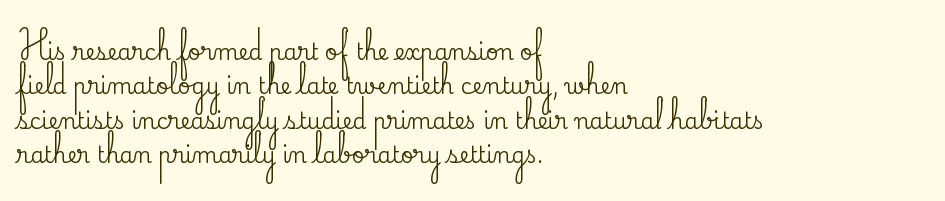
Teacher's note: observe the even left margin — that is flush-left alignment. The passage shown has conventional tracking throughout. It's the straight-up-and-down kind of type. The block of text has a typical density, with ordinary space between rows. The area under the type is left untouched.
